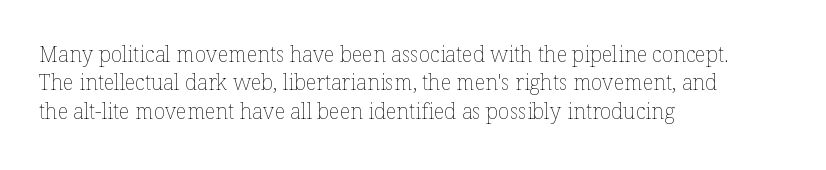
Evenly set lines give the paragraph a standard silhouette. Students, note that the glyphs here touch the page at normal intervals. In terms of posture, this sample is upright. Typeset ragged right — the left edge is the straight one.
